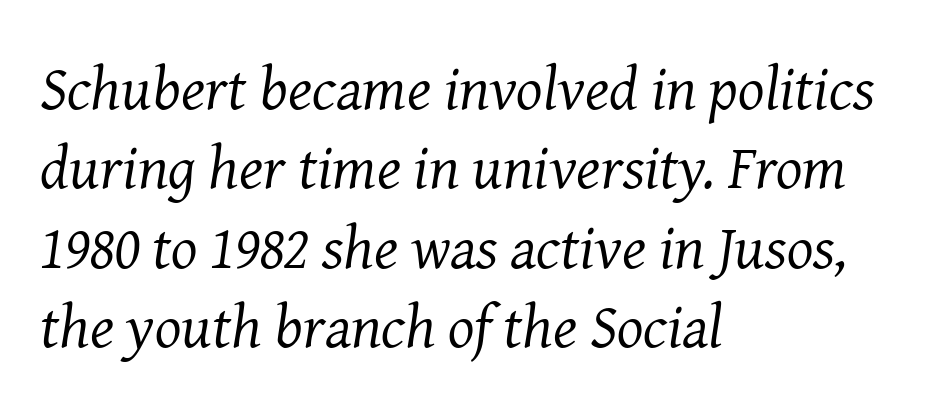
Q: Is the text bold? A: No.
Q: Is the text italic (slanted)? A: Yes, it leans right by about 8 degrees.
Q: Is the typeface a serif or a sans-serif typeface? A: Serif.
Q: Is the text underlined? A: No.
Q: How is the paragraph aligned? A: Left-aligned.
Q: Is the spacing between letters normal or unusually wide? A: Normal.
Q: Is the spacing between lines tight, normal or loose? A: Normal.
Q: Width (condensed, normal, or wide)? A: Normal.
Q: Stroke contrast? A: Medium.
Q: x-height? A: Medium.
Q: Monospaced? A: No.
